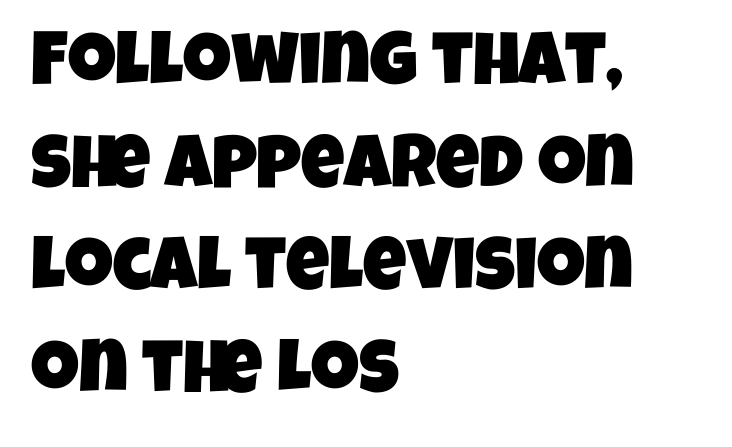
The image shows 75 px condensed sans-serif type; set left-aligned, normal line spacing (1.37x), normal letter spacing, not underlined; low stroke contrast and a large x-height.
